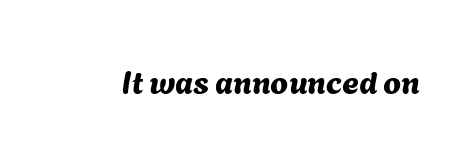
The image shows 32 px sans-serif type; set normal letter spacing, not underlined; medium stroke contrast and a medium x-height.
